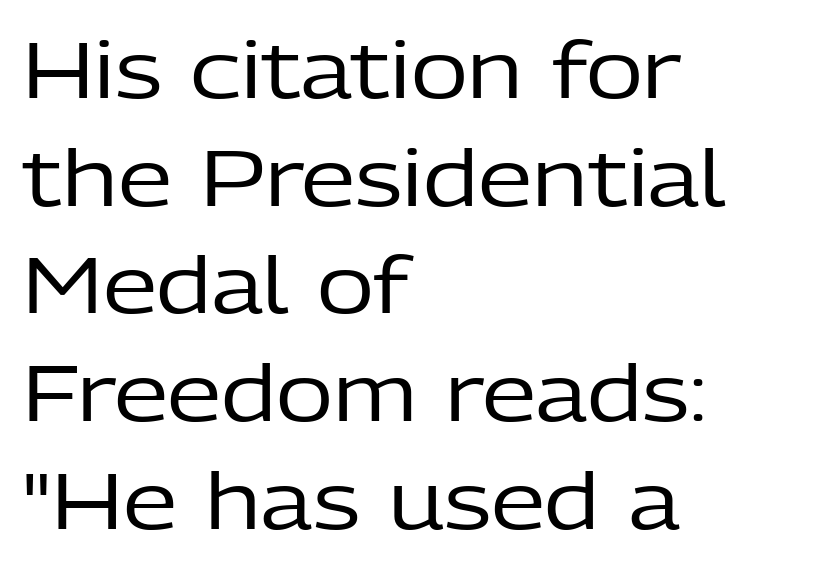
You could not count columns in this text — the font is proportionally spaced. This sample uses an upright cut, with every glyph sitting square on the baseline. Check the space under the baseline: it is left empty. All the whitespace from short lines collects on the right. Characters follow at the spacing the type designer built in.
